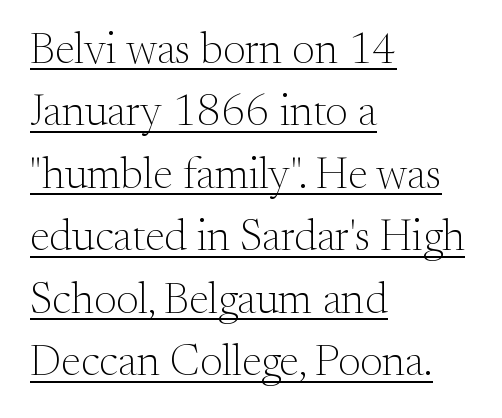
{"serif": "yes", "italic": "no", "bold": "no", "weight": "light", "width": "normal", "stroke_contrast": "medium", "x_height": "small", "monospaced": "no", "underline": "yes", "align": "left", "line_spacing": "normal", "line_spacing_ratio": 1.42, "letter_spacing": "normal", "letter_spacing_em": 0.0, "glyph_px": 44}
